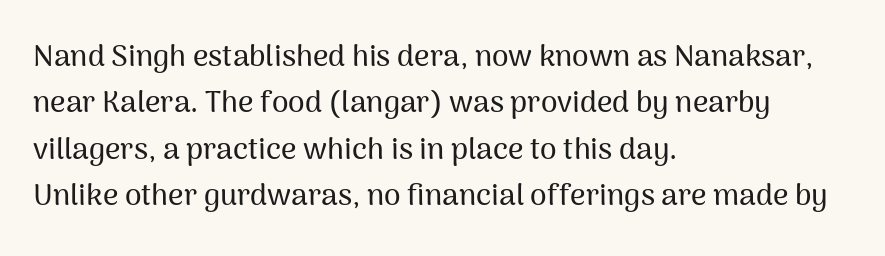
{"serif": "no", "italic": "no", "width": "normal", "stroke_contrast": "medium", "x_height": "medium", "monospaced": "no", "underline": "no", "align": "left", "line_spacing": "normal", "line_spacing_ratio": 1.55, "letter_spacing": "normal", "letter_spacing_em": 0.0, "glyph_px": 30}
